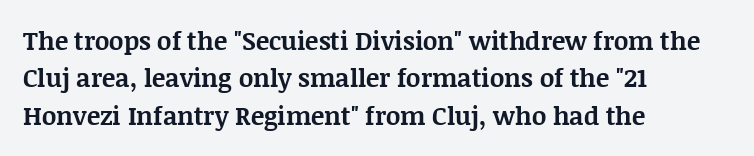
Q: Is the text bold? A: Yes.
Q: Is the text italic (slanted)? A: No, it is upright.
Q: Is the text underlined? A: No.
Q: How is the paragraph aligned? A: Left-aligned.
Q: Is the spacing between letters normal or unusually wide? A: Normal.
Q: Is the spacing between lines tight, normal or loose? A: Normal.
